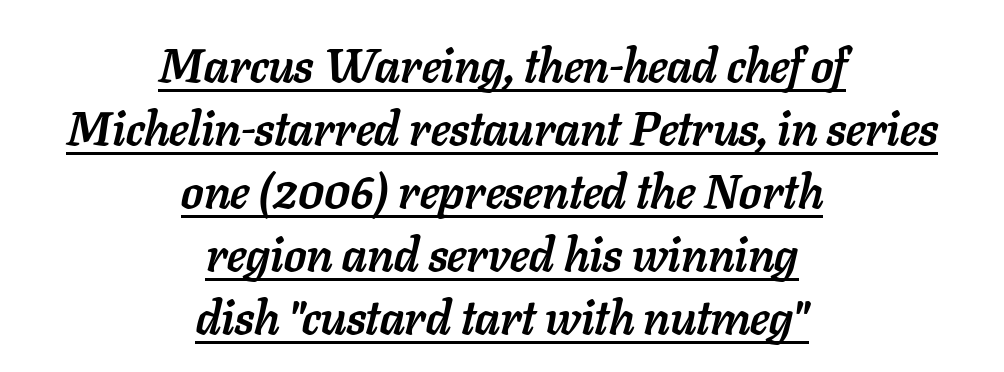
Q: Is the text bold? A: Yes.
Q: Is the text italic (slanted)? A: Yes, it leans right by about 11 degrees.
Q: Is the text underlined? A: Yes.
Q: How is the paragraph aligned? A: Centered.
Q: Is the spacing between letters normal or unusually wide? A: Normal.
Q: Is the spacing between lines tight, normal or loose? A: Normal.
Q: Width (condensed, normal, or wide)? A: Normal.
Q: Stroke contrast? A: Low.
Q: x-height? A: Medium.
Q: Monospaced? A: No.
